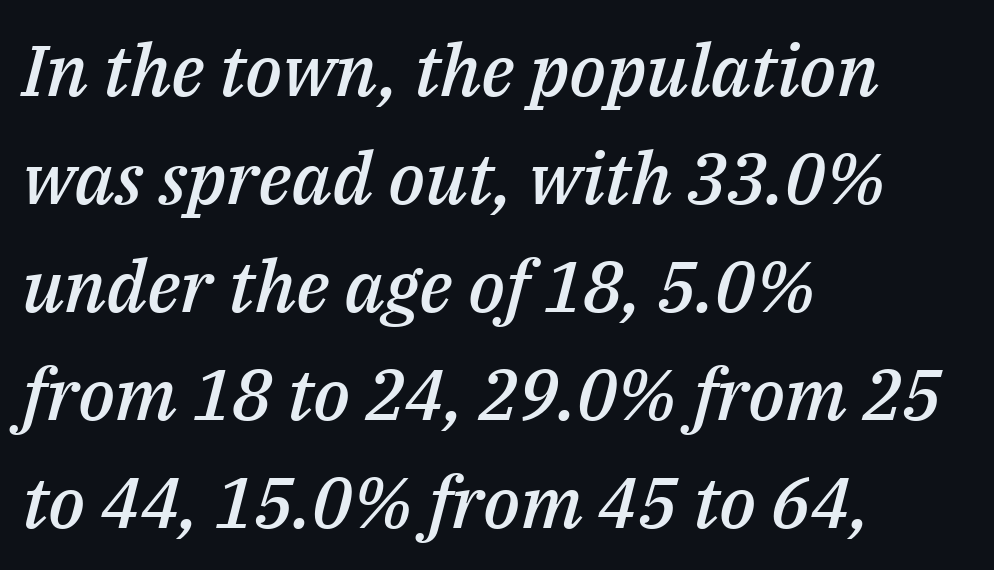
Would a proofreader flag this as italicized? Yes. The face used here is a semibold: visibly heavier than regular, lighter than bold. There is no visible air inserted between adjacent glyphs. Each letter keeps its own natural width here, so spacing adapts to shape. Quick note: underline off. Alignment: flush left.
